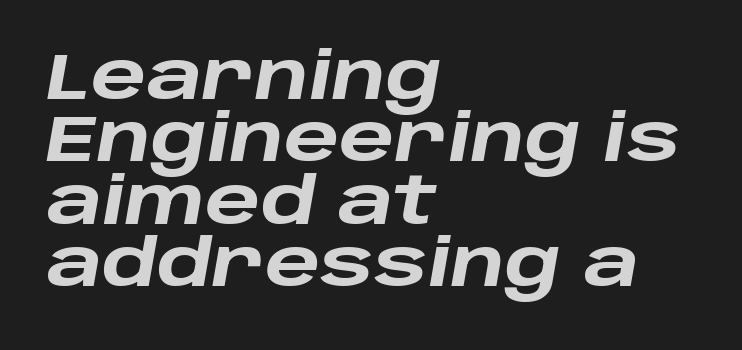
{"italic": "yes", "lean": "right", "slant_degrees": 10, "bold": "yes", "weight": "heavy", "width": "wide", "stroke_contrast": "low", "x_height": "large", "monospaced": "no", "underline": "no", "align": "left", "line_spacing": "tight", "line_spacing_ratio": 0.96, "letter_spacing": "normal", "letter_spacing_em": 0.0, "glyph_px": 65}
